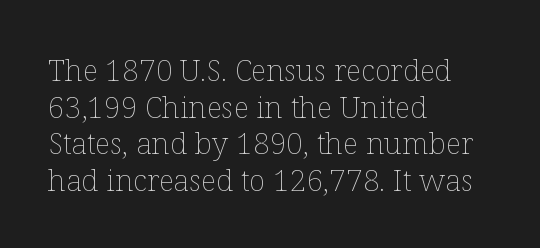
The passage shown is typed in a proportional face where columns would drift. Is the stroke heavy? The answer is a plain regular-or-lighter. The letters sit at their default tracking, neither squeezed nor spread. Is there any slant? The stems are plumb. The glyphs are unaccompanied by any horizontal stroke below them. A classic flush-left, rag-right setting is used for this passage.
